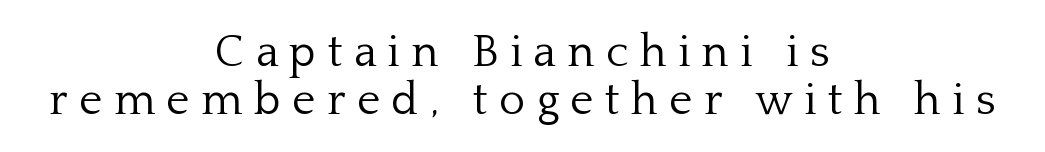
Think standard paragraph weight, or any step lighter than that. The area under the type is left untouched. In terms of letterspacing, this is a distinctly airy, spread setting. The compositor balanced each line on the midline. A typesetter would call this proportional, since set widths differ per character.
